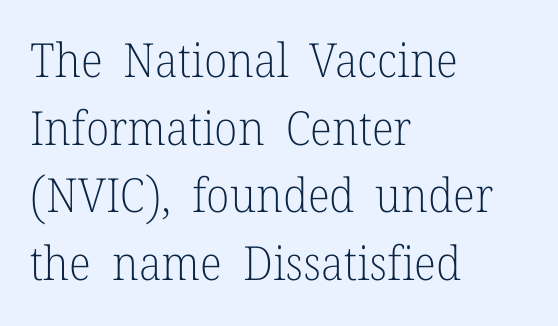
The image shows 47 px light serif type, upright; set left-aligned, normal line spacing (1.44x), normal letter spacing, not underlined; low stroke contrast and a medium x-height.
